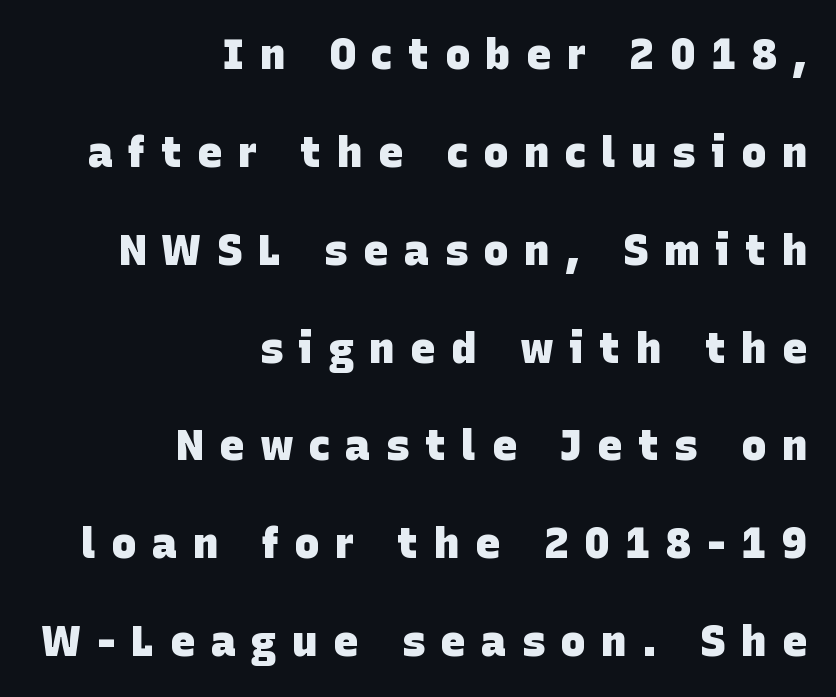
Reading down the block, your eye finds every line finishing at a fixed right position. Tracking value appears strongly positive — letters spread wide. The face used here is proportionally spaced, like ordinary book or web type. Is the type bold? Yes — the strokes are clearly thick and heavy. Rows of type keep a wide berth in the vertical direction.
